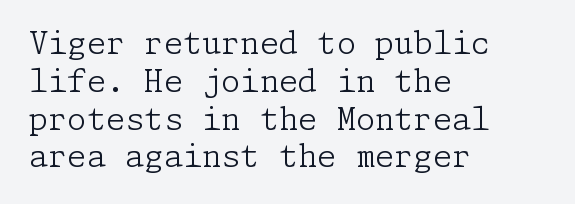
The image shows 31 px light serif type, upright; set left-aligned, line spacing 1.22x, normal letter spacing, not underlined; low stroke contrast and a medium x-height.
